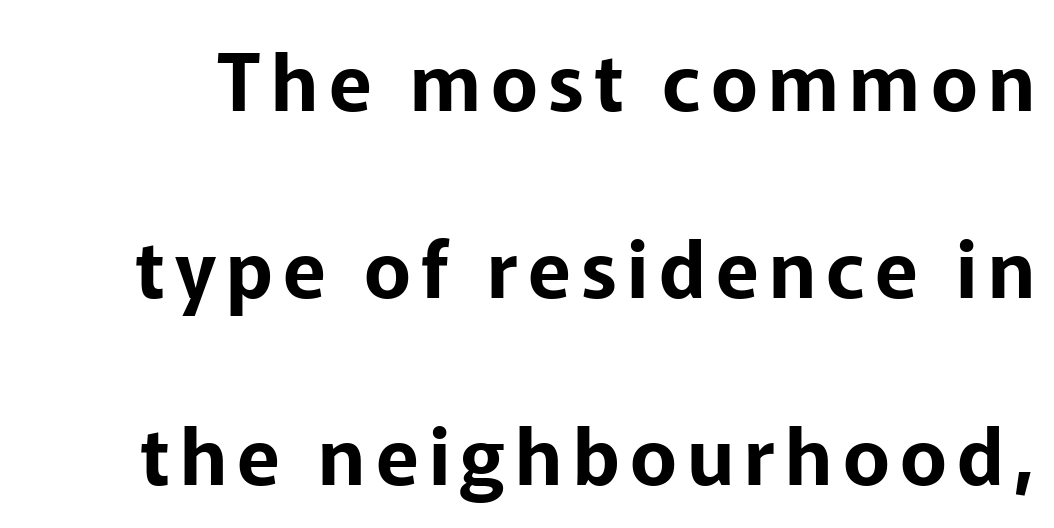
The image shows 79 px sans-serif type, upright; set loose line spacing (2.37x), not underlined; low stroke contrast and a medium x-height.
